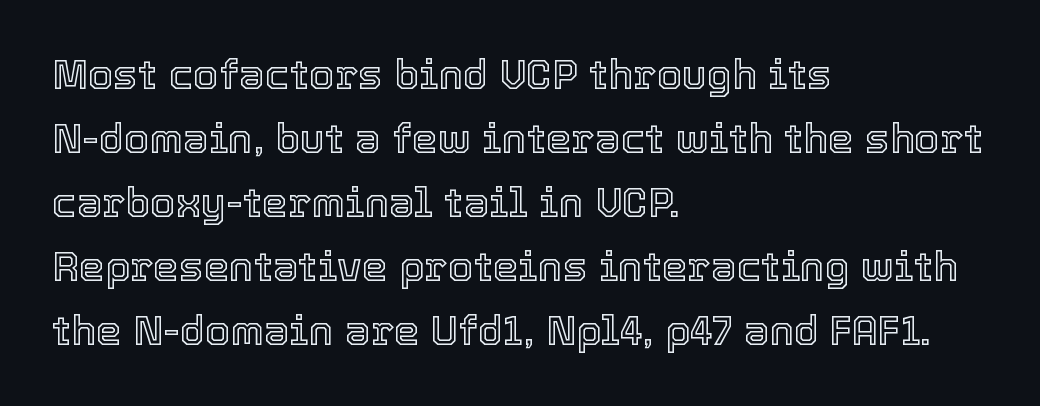
Q: Is the text italic (slanted)? A: No, it is upright.
Q: Is the text underlined? A: No.
Q: How is the paragraph aligned? A: Left-aligned.
Q: Is the spacing between letters normal or unusually wide? A: Normal.
Q: Is the spacing between lines tight, normal or loose? A: Normal.
Q: Width (condensed, normal, or wide)? A: Normal.
Q: x-height? A: Medium.
Q: Monospaced? A: No.
